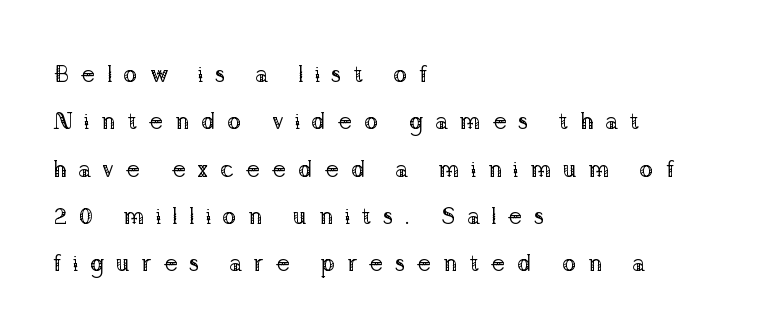
In terms of leading, this rendering errs on the spacious side. You can tell it's not italic because the verticals are truly vertical. The typesetting does not lean heavy: it is not bold. The passage shown is not underscored anywhere.
